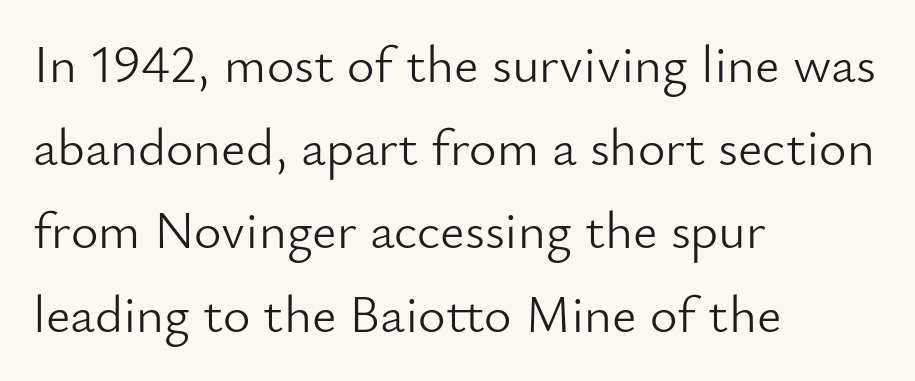
{"serif": "no", "italic": "no", "bold": "no", "weight": "light", "width": "normal", "stroke_contrast": "low", "x_height": "small", "monospaced": "no", "underline": "no", "align": "left", "line_spacing": "normal", "line_spacing_ratio": 1.57, "letter_spacing": "normal", "letter_spacing_em": 0.0, "glyph_px": 53}
